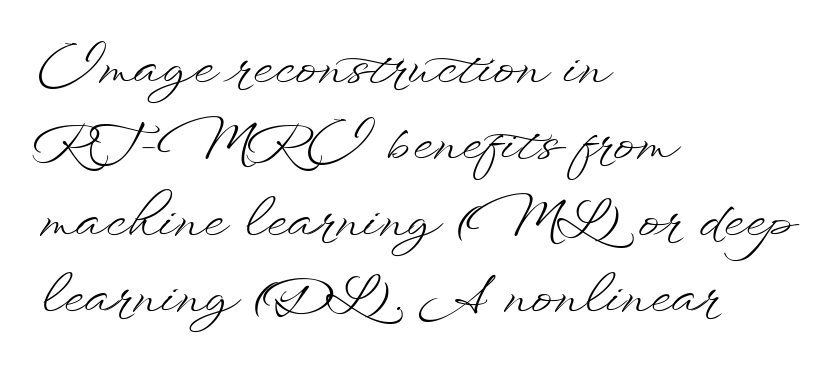
The image shows 52 px light, wide type; set left-aligned, normal line spacing (1.47x), normal letter spacing, not underlined; low stroke contrast and a small x-height.
